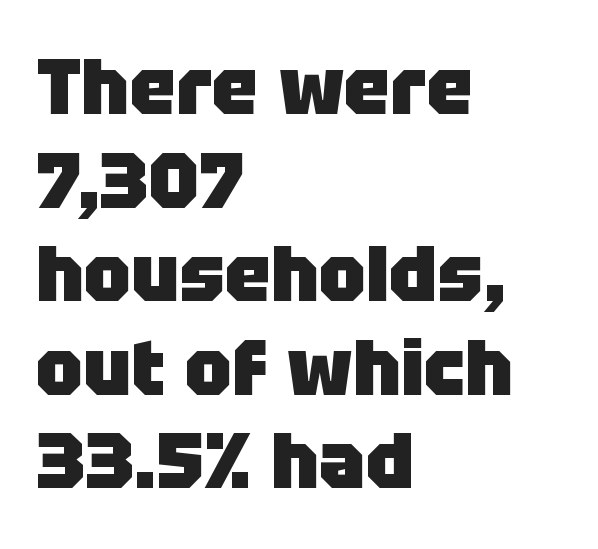
{"serif": "no", "italic": "no", "bold": "yes", "weight": "heavy", "width": "normal", "stroke_contrast": "low", "x_height": "large", "monospaced": "no", "underline": "no", "align": "left", "line_spacing_ratio": 1.2, "letter_spacing": "normal", "letter_spacing_em": 0.0, "glyph_px": 78}
